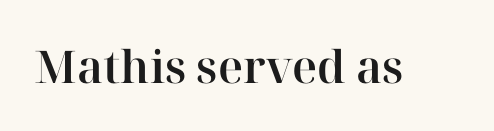
The image shows 45 px serif type, upright; set normal letter spacing, not underlined; high stroke contrast and a medium x-height.
